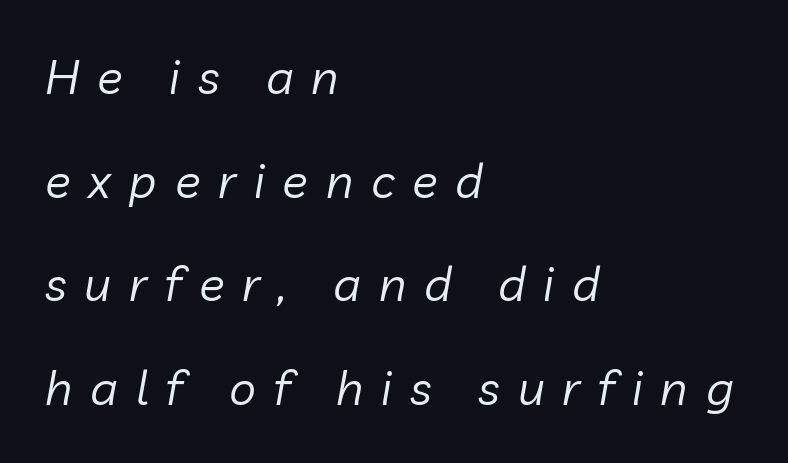
Q: Is the text bold? A: No.
Q: Is the text italic (slanted)? A: Yes, it leans right by about 10 degrees.
Q: Is the text underlined? A: No.
Q: How is the paragraph aligned? A: Left-aligned.
Q: Is the spacing between letters normal or unusually wide? A: Unusually wide.
Q: Is the spacing between lines tight, normal or loose? A: Loose.
Q: Width (condensed, normal, or wide)? A: Normal.
Q: Stroke contrast? A: Low.
Q: x-height? A: Medium.
Q: Monospaced? A: No.
